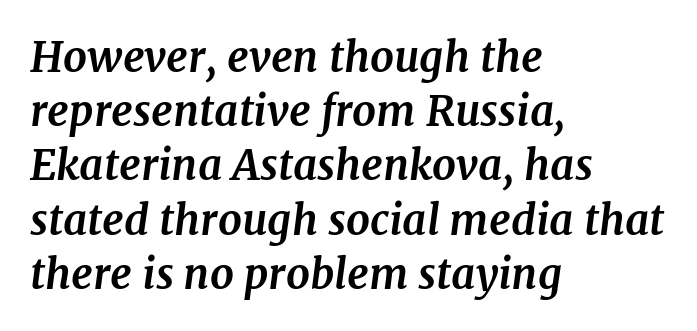
The image shows 42 px bold serif type, italic (leaning right); set left-aligned, normal line spacing (1.29x), normal letter spacing, not underlined; medium stroke contrast and a medium x-height.
